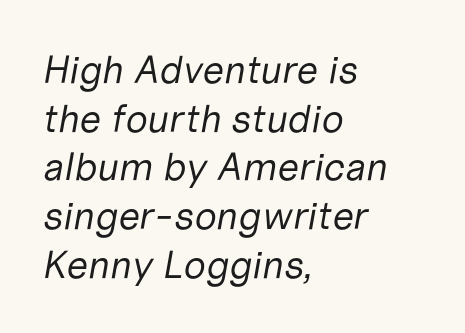
The strip under each line holds only bare page. Between one letter and the next there's only the usual sliver of space. On a weight scale, this lands at 450 or below. The face used here is proportionally spaced, like ordinary book or web type. Alignment: flush left.
